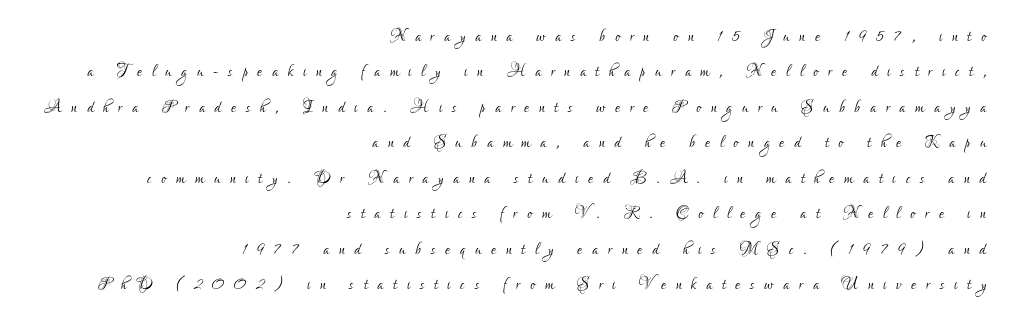
Q: Is the text bold? A: No.
Q: Is the text italic (slanted)? A: Yes.
Q: Is the text underlined? A: No.
Q: How is the paragraph aligned? A: Right-aligned.
Q: Is the spacing between letters normal or unusually wide? A: Unusually wide.
Q: Is the spacing between lines tight, normal or loose? A: Normal.
